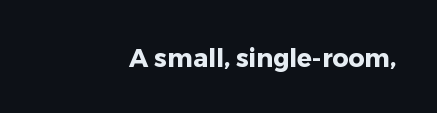
Underlining? Definitely not there. Strong, thick strokes mark this as bold type. This sample uses an upright cut, with every glyph sitting square on the baseline. A typesetter would call this zero additional tracking.
